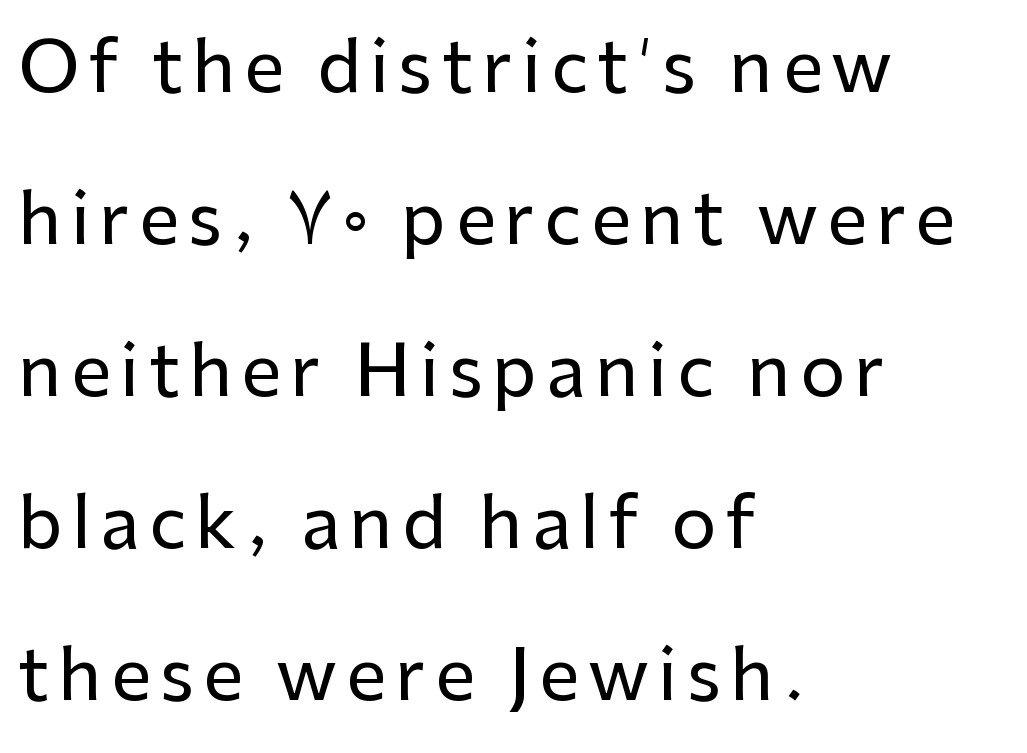
Q: Is the text italic (slanted)? A: No, it is upright.
Q: Is the typeface a serif or a sans-serif typeface? A: Sans-serif.
Q: Is the text underlined? A: No.
Q: How is the paragraph aligned? A: Left-aligned.
Q: Is the spacing between lines tight, normal or loose? A: Loose.
Q: Width (condensed, normal, or wide)? A: Normal.
Q: Stroke contrast? A: Low.
Q: x-height? A: Medium.
Q: Monospaced? A: No.
